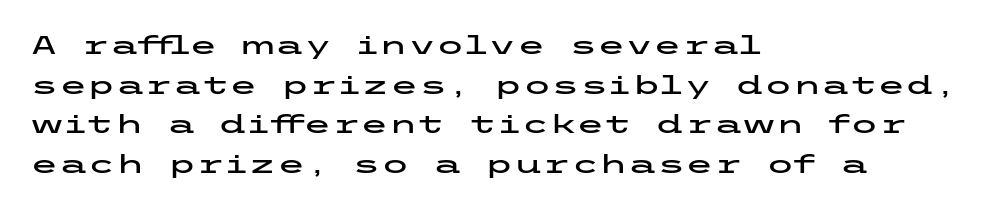
The image shows 26 px text type, upright; set left-aligned, normal line spacing (1.52x), normal letter spacing, not underlined.
